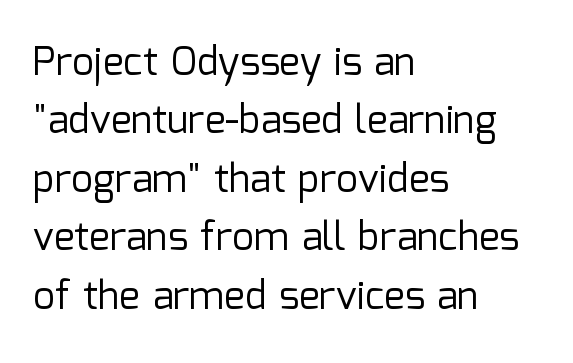
The image shows 39 px regular-weight sans-serif type, upright; set left-aligned, normal line spacing (1.5x), normal letter spacing, not underlined; low stroke contrast and a medium x-height.
